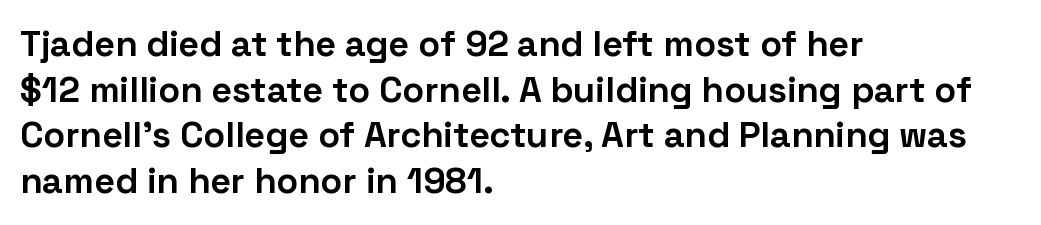
Q: Is the text bold? A: Yes.
Q: Is the text italic (slanted)? A: No, it is upright.
Q: Is the typeface a serif or a sans-serif typeface? A: Sans-serif.
Q: Is the text underlined? A: No.
Q: How is the paragraph aligned? A: Left-aligned.
Q: Is the spacing between letters normal or unusually wide? A: Normal.
Q: Is the spacing between lines tight, normal or loose? A: Normal.
Q: Width (condensed, normal, or wide)? A: Normal.
Q: Stroke contrast? A: Low.
Q: x-height? A: Medium.
Q: Monospaced? A: No.
